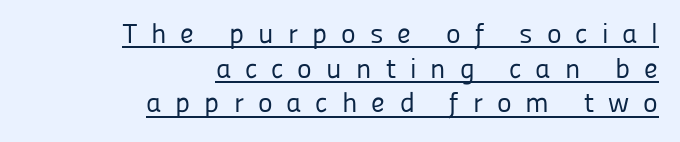
Q: Is the text bold? A: No.
Q: Is the text italic (slanted)? A: No, it is upright.
Q: Is the typeface a serif or a sans-serif typeface? A: Sans-serif.
Q: Is the text underlined? A: Yes.
Q: How is the paragraph aligned? A: Right-aligned.
Q: Is the spacing between letters normal or unusually wide? A: Unusually wide.
Q: Width (condensed, normal, or wide)? A: Normal.
Q: Stroke contrast? A: Low.
Q: x-height? A: Medium.
Q: Monospaced? A: No.
